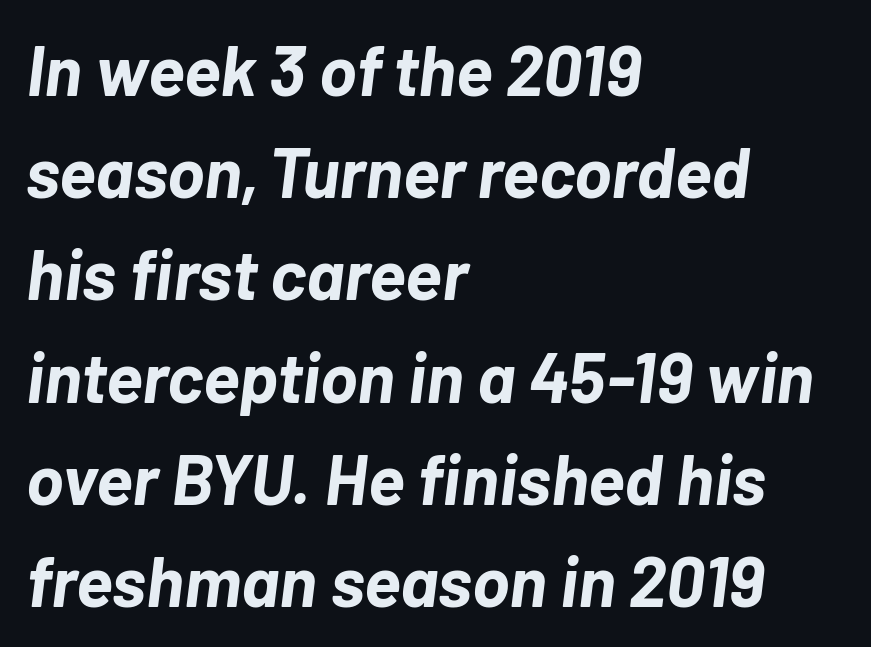
Looks like regular typesetting: each glyph gets only the width it needs. The lines are quadded left. The rows are spaced the way most documents space them. Notice how thick the strokes are: this is what a full bold looks like.
